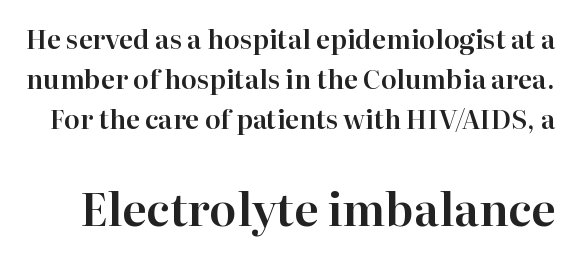
{"serif": "yes", "italic": "no", "width": "normal", "stroke_contrast": "high", "x_height": "medium", "monospaced": "no", "underline": "no", "line_spacing": "normal", "line_spacing_ratio": 1.53, "letter_spacing": "normal", "letter_spacing_em": 0.0, "larger_block": "second", "size_ratio": 1.73, "glyph_px": 45}
